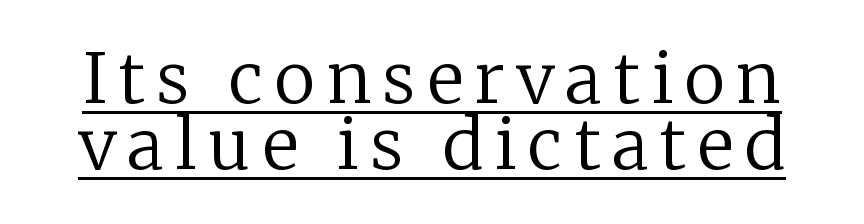
Q: Is the text bold? A: No.
Q: Is the text italic (slanted)? A: No, it is upright.
Q: Is the typeface a serif or a sans-serif typeface? A: Serif.
Q: Is the text underlined? A: Yes.
Q: Is the spacing between lines tight, normal or loose? A: Tight.
Q: Width (condensed, normal, or wide)? A: Normal.
Q: Stroke contrast? A: Low.
Q: x-height? A: Medium.
Q: Monospaced? A: No.
